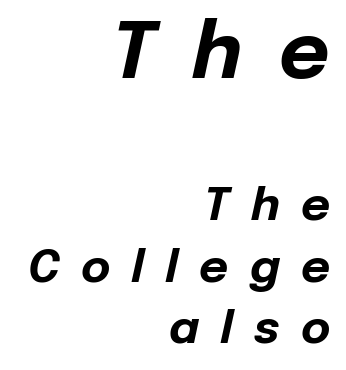
The image shows 78 px bold type, italic (leaning right); set right-aligned, normal line spacing (1.36x), unusually wide letter spacing (+0.47 em), not underlined; the first (top) block is 1.73x larger; low stroke contrast and a medium x-height.
